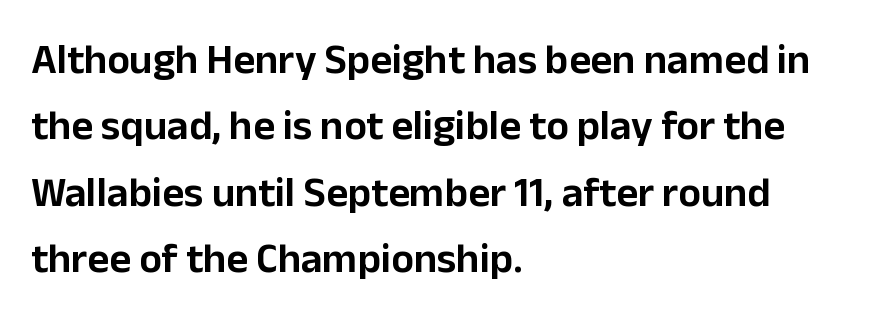
The image shows 42 px sans-serif type, upright; set left-aligned, normal line spacing (1.58x), normal letter spacing, not underlined; low stroke contrast and a medium x-height.
